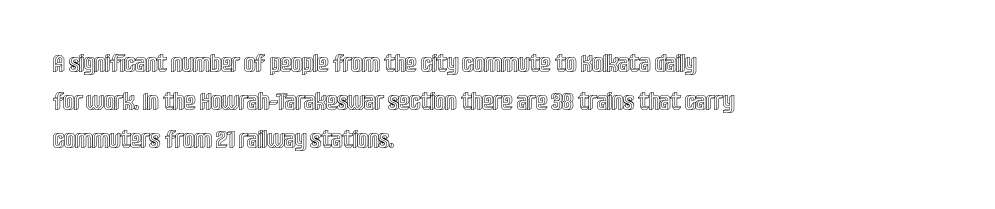
Descenders hang freely into open space. Teacher's note: observe the even left margin — that is flush-left alignment. The vertical gap from one line to the next is medium. If you drew a line through each stem, it would be perfectly vertical. The letters sit at their default tracking, neither squeezed nor spread.
